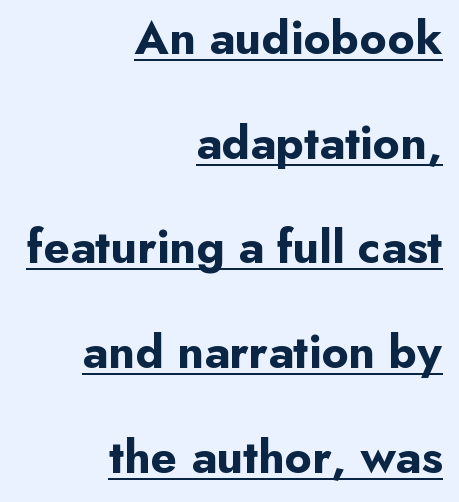
Q: Is the text bold? A: Yes.
Q: Is the text italic (slanted)? A: No, it is upright.
Q: Is the typeface a serif or a sans-serif typeface? A: Sans-serif.
Q: Is the text underlined? A: Yes.
Q: How is the paragraph aligned? A: Right-aligned.
Q: Is the spacing between letters normal or unusually wide? A: Normal.
Q: Is the spacing between lines tight, normal or loose? A: Loose.
Q: Width (condensed, normal, or wide)? A: Normal.
Q: Stroke contrast? A: Low.
Q: x-height? A: Small.
Q: Monospaced? A: No.
